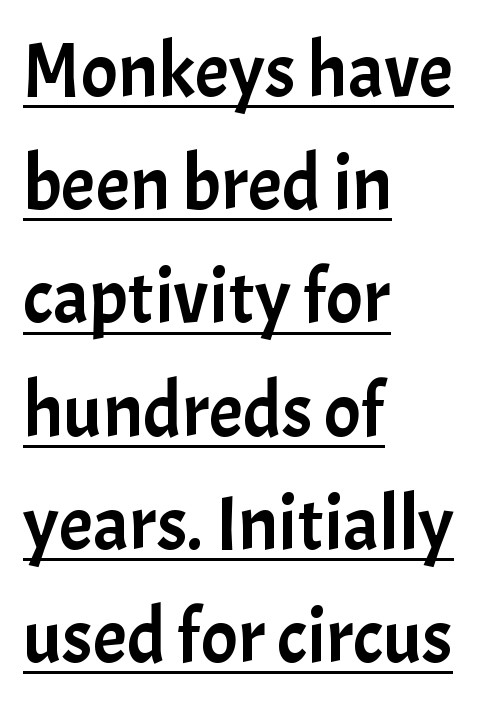
The image shows 77 px sans-serif type, upright; set left-aligned, normal line spacing (1.47x), normal letter spacing, underlined; low stroke contrast and a medium x-height.
